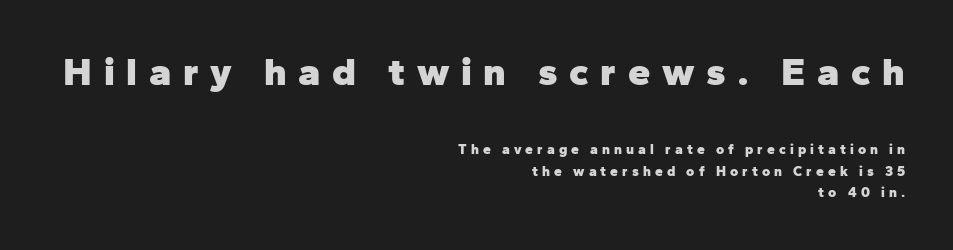
{"serif": "no", "italic": "no", "bold": "yes", "weight": "heavy", "width": "normal", "stroke_contrast": "low", "x_height": "medium", "monospaced": "no", "underline": "no", "align": "right", "line_spacing": "normal", "line_spacing_ratio": 1.53, "letter_spacing": "wide", "letter_spacing_em": 0.29, "larger_block": "first", "size_ratio": 2.86, "glyph_px": 40}
